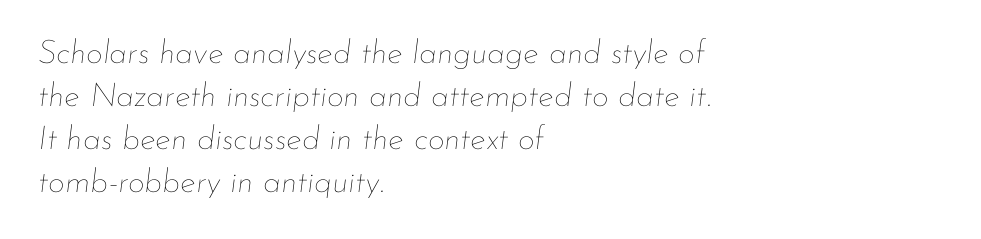
The image shows 33 px thin type, italic (leaning right); set left-aligned, normal line spacing (1.3x), normal letter spacing, not underlined; low stroke contrast and a small x-height.
